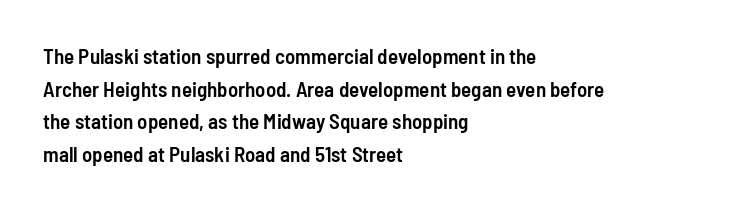
The image shows 21 px text type, upright; set left-aligned, normal line spacing (1.55x), normal letter spacing, not underlined.
